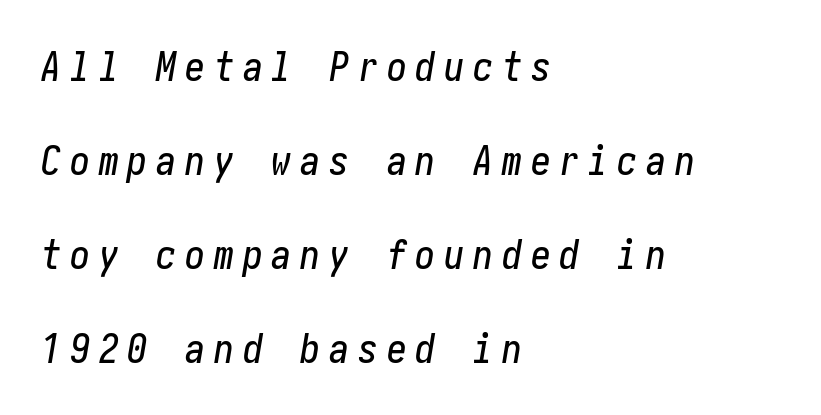
The image shows 40 px condensed type, italic (leaning right); set left-aligned, loose line spacing (2.35x), unusually wide letter spacing (+0.22 em), not underlined; low stroke contrast and a medium x-height.
